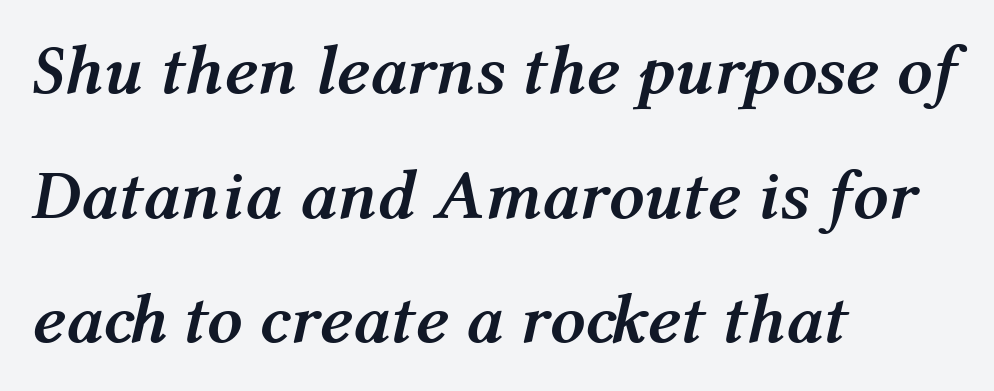
{"italic": "yes", "lean": "right", "slant_degrees": 12, "bold": "yes", "weight": "semibold", "width": "normal", "stroke_contrast": "medium", "x_height": "medium", "monospaced": "no", "underline": "no", "align": "left", "line_spacing_ratio": 1.78, "letter_spacing": "normal", "letter_spacing_em": 0.0, "glyph_px": 70}
